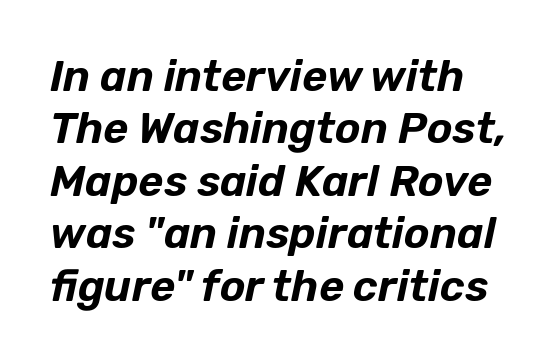
The image shows 43 px text type, italic (leaning right); set line spacing 1.22x, normal letter spacing, not underlined; low stroke contrast and a medium x-height.
